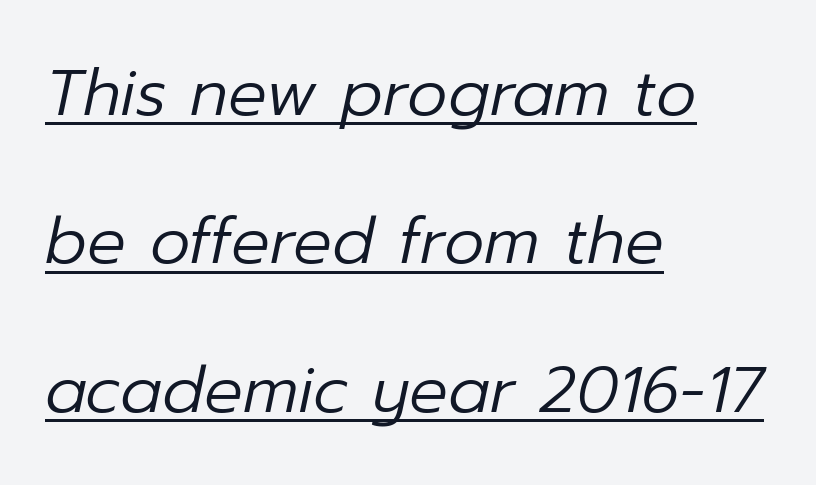
{"italic": "yes", "lean": "right", "slant_degrees": 12, "bold": "no", "weight": "regular", "width": "normal", "stroke_contrast": "low", "x_height": "medium", "monospaced": "no", "underline": "yes", "align": "left", "line_spacing": "loose", "line_spacing_ratio": 2.32, "letter_spacing": "normal", "letter_spacing_em": 0.0, "glyph_px": 64}
